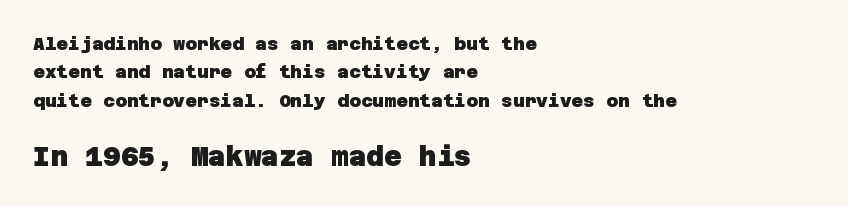
Glance below the letters and you will spot only blank space. On the weight axis this lands at bold, roughly 700. This sample uses plain, unmodified letter spacing. Reading down the column, the eye jumps a familiar distance to each next line.
